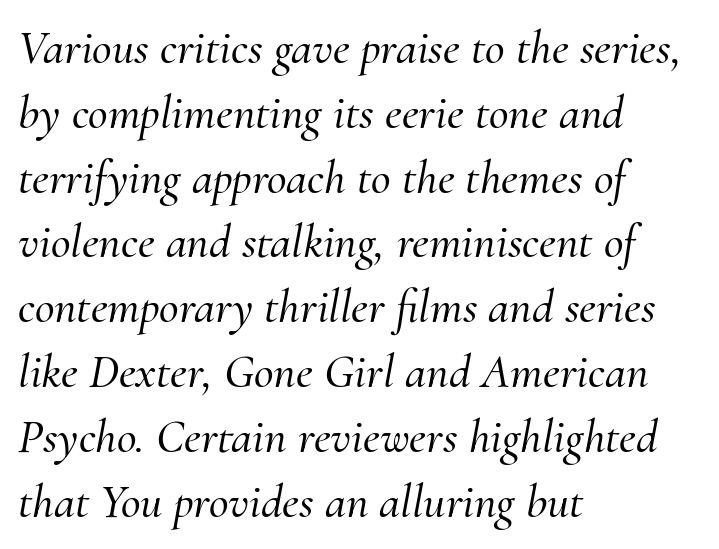
{"serif": "yes", "italic": "yes", "lean": "right", "slant_degrees": 10, "width": "normal", "stroke_contrast": "medium", "x_height": "small", "monospaced": "no", "underline": "no", "align": "left", "line_spacing": "normal", "line_spacing_ratio": 1.35, "letter_spacing": "normal", "letter_spacing_em": 0.0, "glyph_px": 48}
